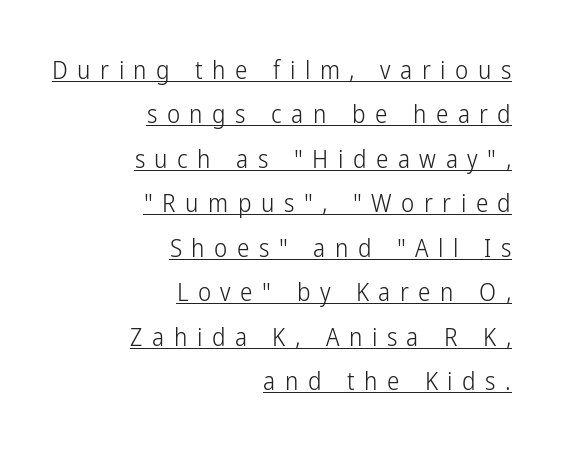
A roman cut, with each character standing at attention. Observe the wide spacing: letters keep a clear distance from each other. A continuous stroke trails under the words, as in a hyperlink. The cut favours lightness, reaching ordinary text weight at its darkest.
